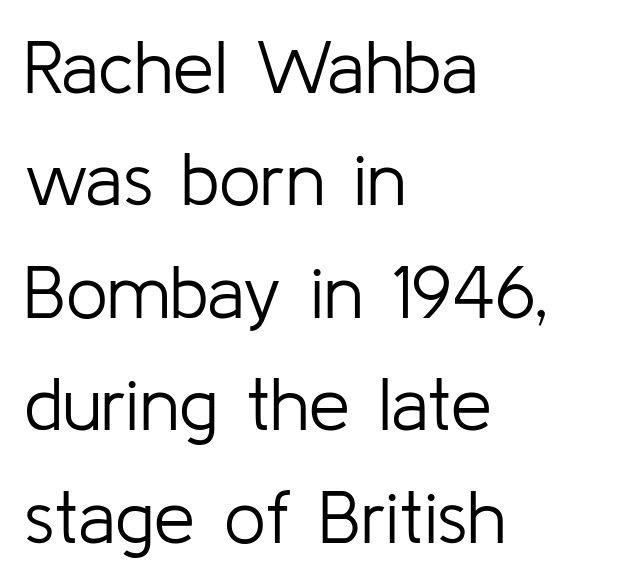
{"serif": "no", "italic": "no", "bold": "no", "weight": "light", "width": "normal", "stroke_contrast": "low", "x_height": "medium", "monospaced": "no", "underline": "no", "align": "left", "line_spacing": "normal", "line_spacing_ratio": 1.52, "letter_spacing": "normal", "letter_spacing_em": 0.0, "glyph_px": 74}
